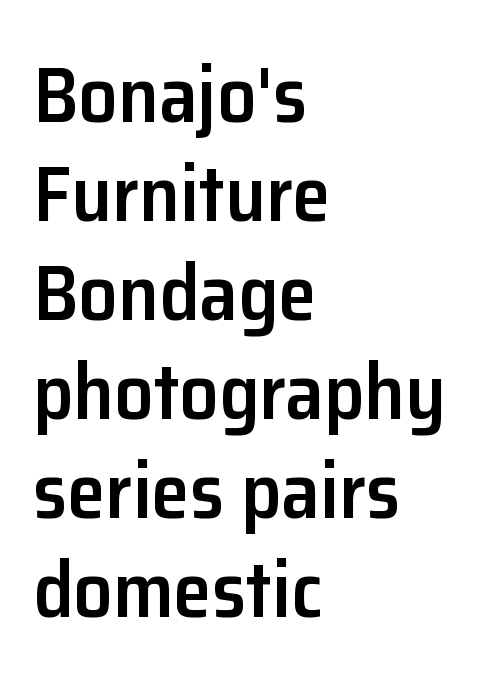
The image shows 78 px semibold sans-serif type, upright; set left-aligned, normal line spacing (1.27x), normal letter spacing, not underlined; low stroke contrast and a medium x-height.
